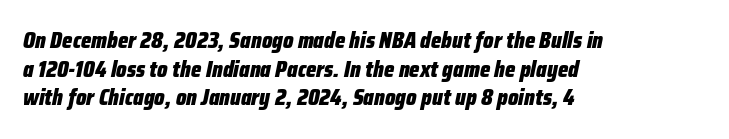
{"italic": "yes", "lean": "right", "slant_degrees": 12, "bold": "yes", "underline": "no", "align": "left", "line_spacing": "normal", "line_spacing_ratio": 1.3, "letter_spacing": "normal", "letter_spacing_em": 0.0, "glyph_px": 22}
